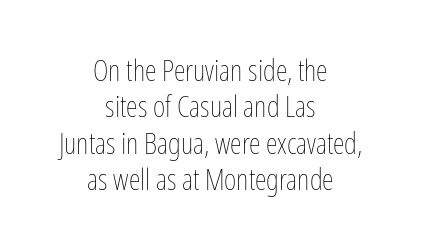
Ordinary non-slanted type is in use. Tracking value appears to be zero — textbook default spacing. This sample has the flowing, uneven cadence of proportional lettering. Each stroke keeps to a modest, everyday thickness or less. The text block is weighted toward neither margin, spreading evenly from the middle. Honestly, there is no underline to notice here at all.
